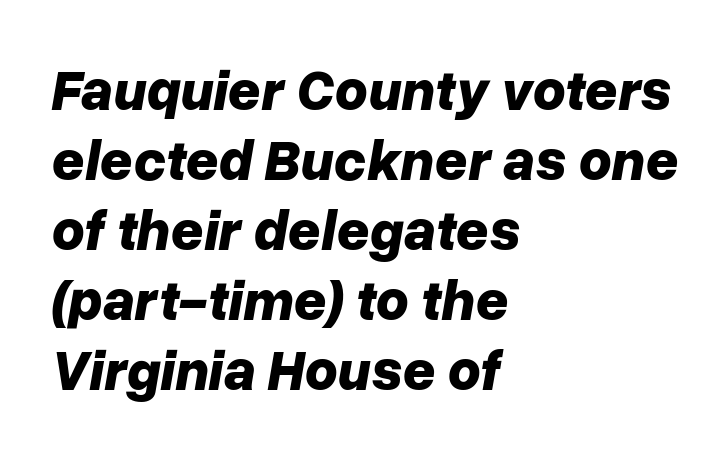
Strong, thick strokes mark this as bold type. Style check: oblique. Proportional: the letters do not fall into vertical columns. What stands out about the letter spacing? Nothing — it is the standard amount.
